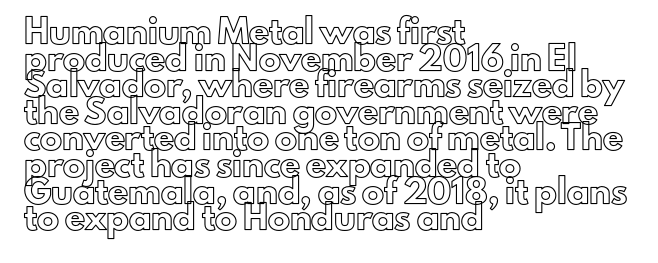
{"italic": "no", "underline": "no", "align": "left", "line_spacing_ratio": 1.21, "letter_spacing": "normal", "letter_spacing_em": 0.0, "glyph_px": 22}
